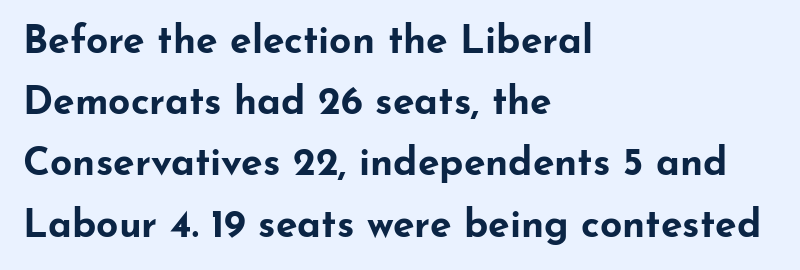
Q: Is the text bold? A: Yes.
Q: Is the text italic (slanted)? A: No, it is upright.
Q: Is the typeface a serif or a sans-serif typeface? A: Sans-serif.
Q: Is the text underlined? A: No.
Q: How is the paragraph aligned? A: Left-aligned.
Q: Is the spacing between letters normal or unusually wide? A: Normal.
Q: Is the spacing between lines tight, normal or loose? A: Normal.
Q: Width (condensed, normal, or wide)? A: Wide.
Q: Stroke contrast? A: Low.
Q: x-height? A: Small.
Q: Monospaced? A: No.
